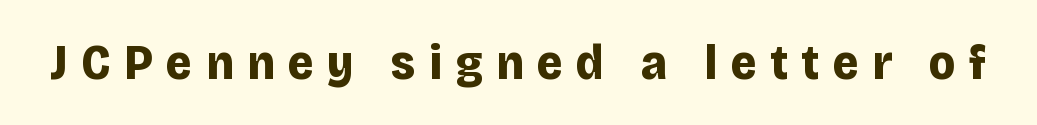
The image shows 50 px bold sans-serif type, upright; set unusually wide letter spacing (+0.27 em), not underlined; low stroke contrast and a large x-height.
